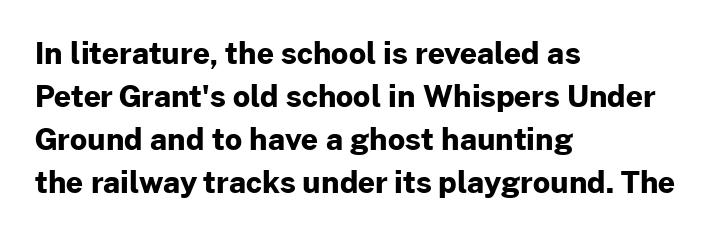
Every stem runs plumb, perpendicular to the baseline. Each new line begins a customary step beneath the previous one. Notice how the passage keeps a crisp vertical edge on the left only. Each letter's strokes conclude bluntly, with no projecting serifs. Rule under the text: the space is simply empty. Inter-character spacing is left at the font's built-in metrics.
